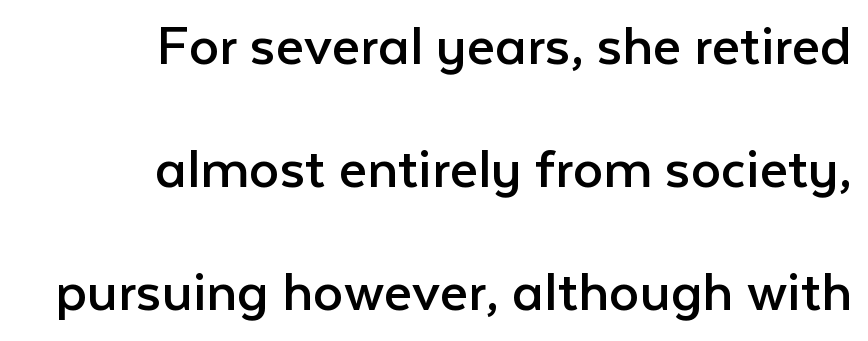
{"serif": "no", "italic": "no", "bold": "no", "weight": "regular", "width": "normal", "stroke_contrast": "low", "x_height": "medium", "monospaced": "no", "underline": "no", "align": "right", "line_spacing": "loose", "line_spacing_ratio": 2.02, "letter_spacing": "normal", "letter_spacing_em": 0.0, "glyph_px": 61}
